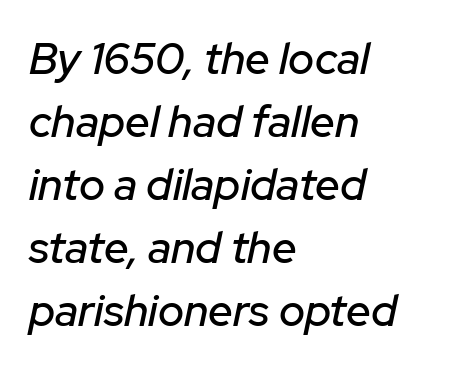
{"italic": "yes", "lean": "right", "slant_degrees": 12, "width": "normal", "stroke_contrast": "low", "x_height": "medium", "monospaced": "no", "underline": "no", "align": "left", "line_spacing": "normal", "line_spacing_ratio": 1.43, "letter_spacing": "normal", "letter_spacing_em": 0.0, "glyph_px": 44}
